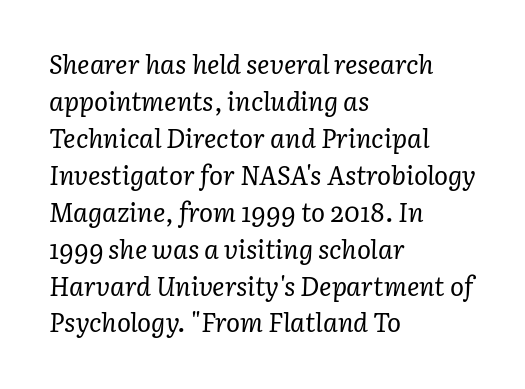
Q: Is the text bold? A: No.
Q: Is the text italic (slanted)? A: Yes, it leans right by about 3 degrees.
Q: Is the text underlined? A: No.
Q: How is the paragraph aligned? A: Left-aligned.
Q: Is the spacing between letters normal or unusually wide? A: Normal.
Q: Is the spacing between lines tight, normal or loose? A: Normal.
